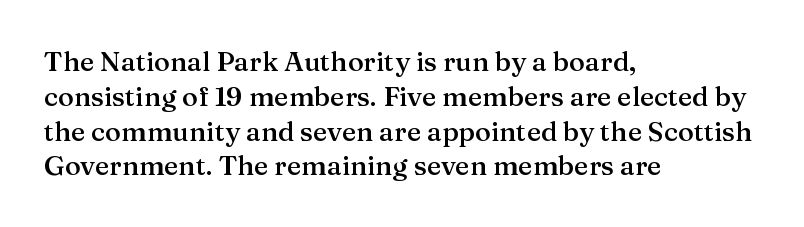
{"italic": "no", "bold": "semi", "underline": "no", "align": "left", "line_spacing": "normal", "line_spacing_ratio": 1.29, "letter_spacing": "normal", "letter_spacing_em": 0.0, "glyph_px": 27}
